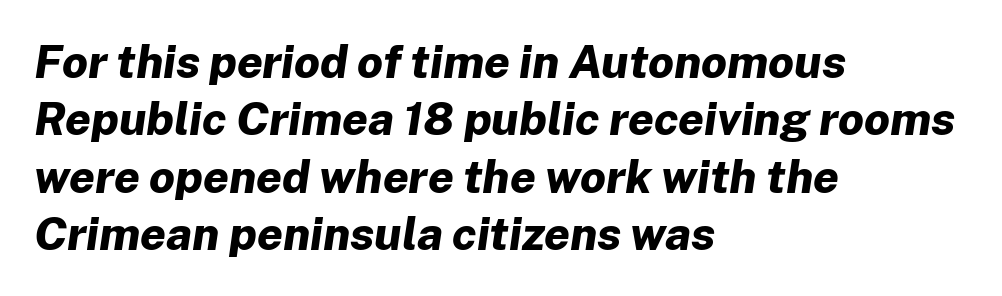
Q: Is the text bold? A: Yes.
Q: Is the text italic (slanted)? A: Yes, it leans right by about 8 degrees.
Q: Is the text underlined? A: No.
Q: How is the paragraph aligned? A: Left-aligned.
Q: Is the spacing between letters normal or unusually wide? A: Normal.
Q: Is the spacing between lines tight, normal or loose? A: Normal.
Q: Width (condensed, normal, or wide)? A: Normal.
Q: Stroke contrast? A: Low.
Q: x-height? A: Medium.
Q: Monospaced? A: No.
